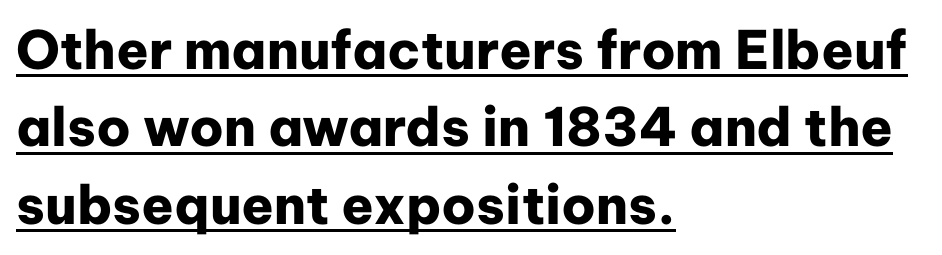
Q: Is the text bold? A: Yes.
Q: Is the text italic (slanted)? A: No, it is upright.
Q: Is the typeface a serif or a sans-serif typeface? A: Sans-serif.
Q: Is the text underlined? A: Yes.
Q: How is the paragraph aligned? A: Left-aligned.
Q: Is the spacing between letters normal or unusually wide? A: Normal.
Q: Is the spacing between lines tight, normal or loose? A: Normal.
Q: Width (condensed, normal, or wide)? A: Normal.
Q: Stroke contrast? A: Low.
Q: x-height? A: Medium.
Q: Monospaced? A: No.
